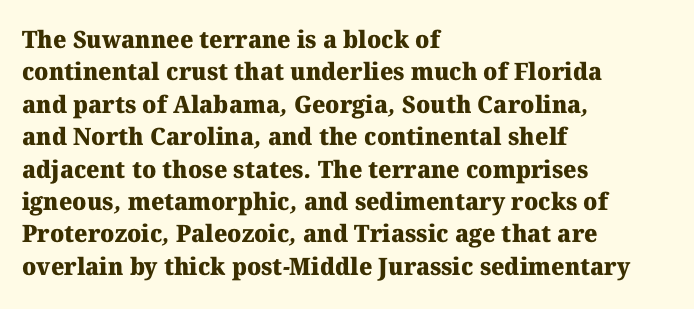
{"bold": "yes", "underline": "no", "align": "left", "line_spacing": "normal", "line_spacing_ratio": 1.35, "letter_spacing": "normal", "letter_spacing_em": 0.0, "glyph_px": 24}
